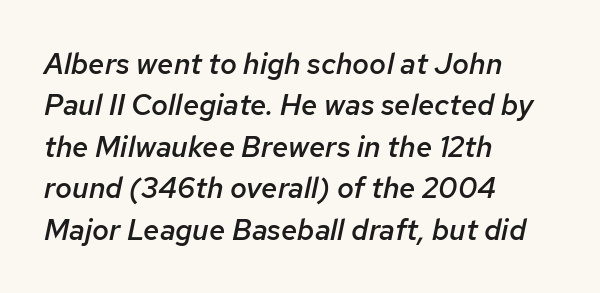
You can tell it's italic because the verticals aren't actually vertical. The sample has been set in demibold, a notch under bold. The type is set solid horizontally, with unmodified tracking. Leftover space on each line is placed entirely after the last word. Only glyphs here, with clear space below each row.
